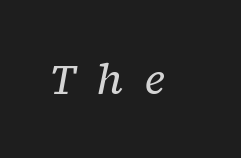
The image shows 43 px regular-weight serif type, italic (leaning right); set unusually wide letter spacing (+0.49 em), not underlined; low stroke contrast and a medium x-height.
